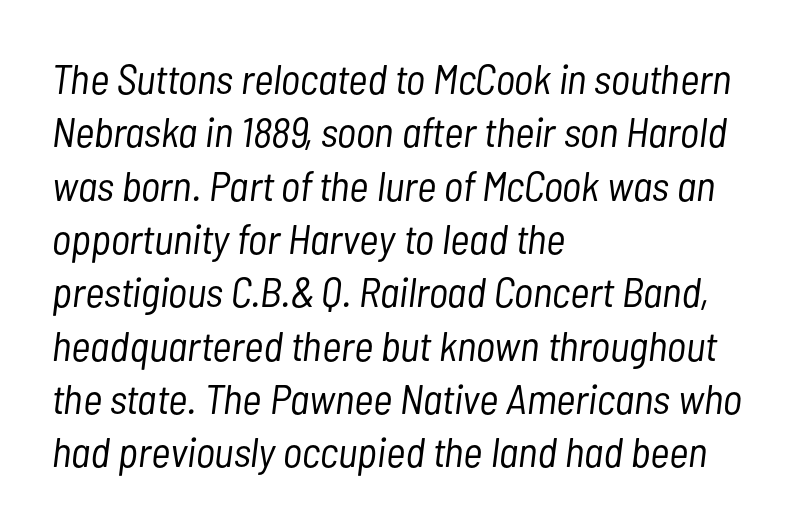
Q: Is the text bold? A: No.
Q: Is the text italic (slanted)? A: Yes, it leans right by about 7 degrees.
Q: Is the text underlined? A: No.
Q: How is the paragraph aligned? A: Left-aligned.
Q: Is the spacing between letters normal or unusually wide? A: Normal.
Q: Is the spacing between lines tight, normal or loose? A: Normal.
Q: Width (condensed, normal, or wide)? A: Condensed.
Q: Stroke contrast? A: Low.
Q: x-height? A: Medium.
Q: Monospaced? A: No.
